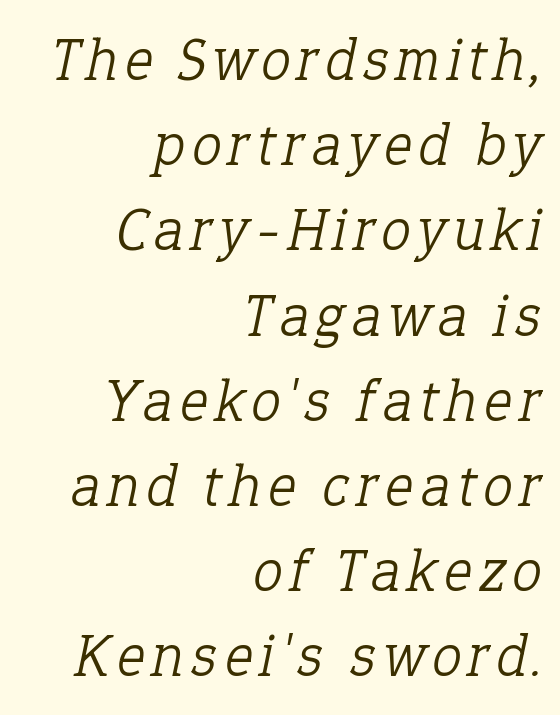
{"serif": "yes", "italic": "yes", "lean": "right", "slant_degrees": 12, "bold": "no", "weight": "light", "width": "normal", "stroke_contrast": "low", "x_height": "medium", "monospaced": "no", "underline": "no", "align": "right", "line_spacing": "normal", "line_spacing_ratio": 1.42, "glyph_px": 60}
